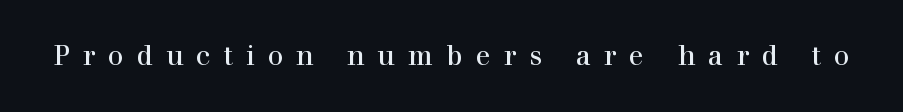
{"italic": "no", "underline": "no", "letter_spacing": "wide", "letter_spacing_em": 0.49, "glyph_px": 27}
